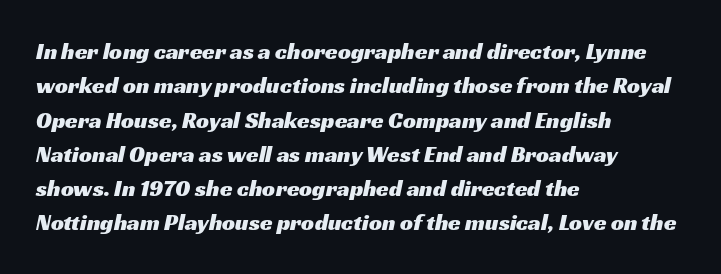
The image shows 23 px text type; set left-aligned, normal line spacing (1.49x), normal letter spacing, not underlined.
